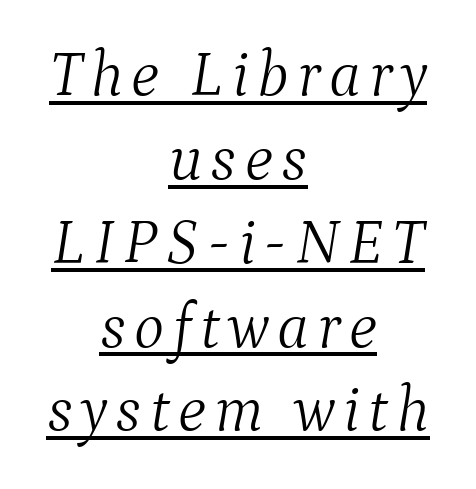
Q: Is the text bold? A: No.
Q: Is the text italic (slanted)? A: Yes, it leans right by about 9 degrees.
Q: Is the typeface a serif or a sans-serif typeface? A: Serif.
Q: Is the text underlined? A: Yes.
Q: How is the paragraph aligned? A: Centered.
Q: Is the spacing between lines tight, normal or loose? A: Normal.
Q: Width (condensed, normal, or wide)? A: Normal.
Q: Stroke contrast? A: Medium.
Q: x-height? A: Medium.
Q: Monospaced? A: No.
